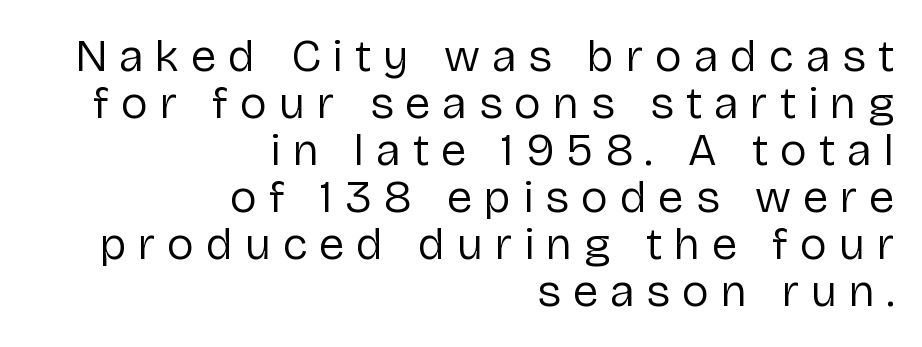
{"serif": "no", "italic": "no", "bold": "no", "weight": "regular", "width": "normal", "stroke_contrast": "low", "x_height": "medium", "monospaced": "no", "underline": "no", "align": "right", "line_spacing": "tight", "line_spacing_ratio": 1.02, "letter_spacing": "wide", "letter_spacing_em": 0.26, "glyph_px": 46}
